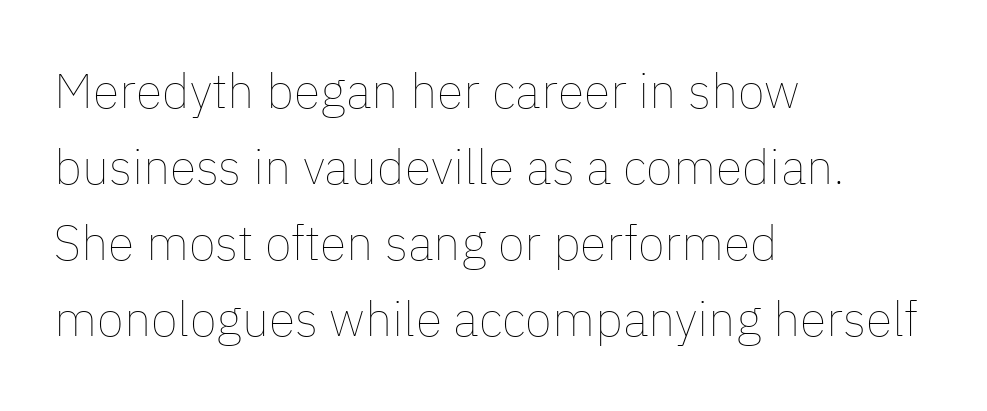
The image shows 49 px thin type, upright; set left-aligned, normal line spacing (1.55x), normal letter spacing, not underlined; low stroke contrast and a medium x-height.
